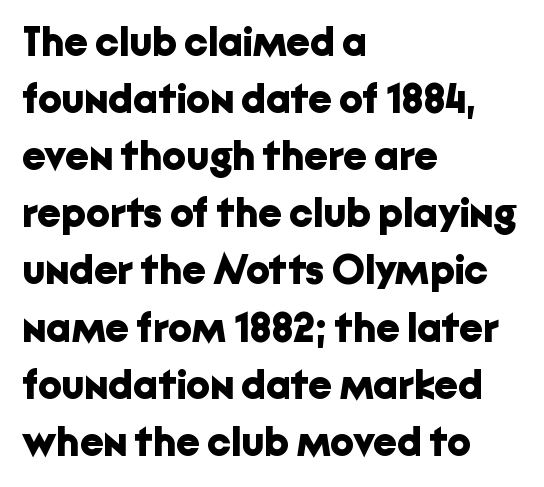
{"serif": "no", "italic": "no", "bold": "yes", "weight": "bold", "width": "normal", "stroke_contrast": "low", "x_height": "medium", "monospaced": "no", "underline": "no", "align": "left", "line_spacing": "normal", "line_spacing_ratio": 1.36, "letter_spacing": "normal", "letter_spacing_em": 0.0, "glyph_px": 42}
